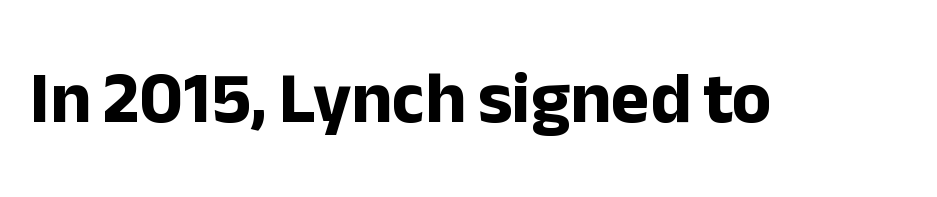
{"serif": "no", "italic": "no", "bold": "yes", "weight": "bold", "width": "normal", "stroke_contrast": "low", "x_height": "medium", "monospaced": "no", "underline": "no", "letter_spacing": "normal", "letter_spacing_em": 0.0, "glyph_px": 73}
